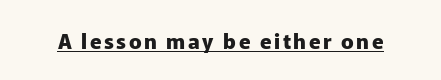
Q: Is the text bold? A: Yes.
Q: Is the text italic (slanted)? A: No, it is upright.
Q: Is the text underlined? A: Yes.
